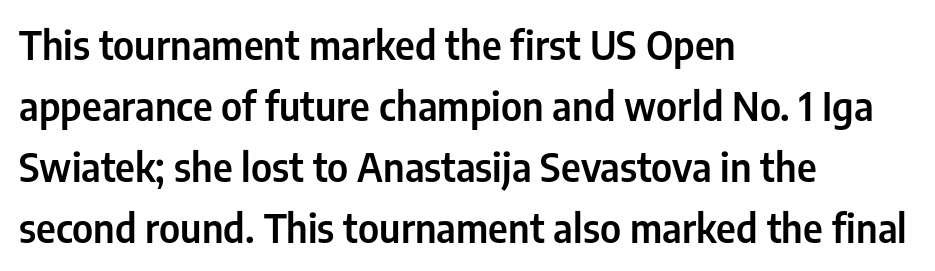
Q: Is the text italic (slanted)? A: No, it is upright.
Q: Is the typeface a serif or a sans-serif typeface? A: Sans-serif.
Q: Is the text underlined? A: No.
Q: How is the paragraph aligned? A: Left-aligned.
Q: Is the spacing between letters normal or unusually wide? A: Normal.
Q: Is the spacing between lines tight, normal or loose? A: Normal.
Q: Width (condensed, normal, or wide)? A: Condensed.
Q: Stroke contrast? A: Low.
Q: x-height? A: Medium.
Q: Monospaced? A: No.
